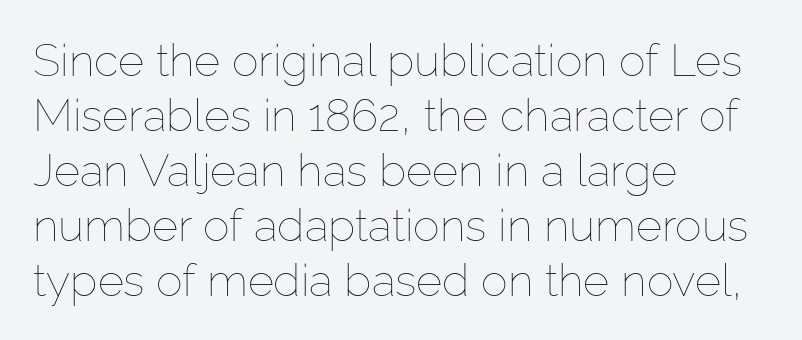
The image shows 45 px thin type, upright; set left-aligned, line spacing 1.22x, normal letter spacing, not underlined; low stroke contrast and a medium x-height.
